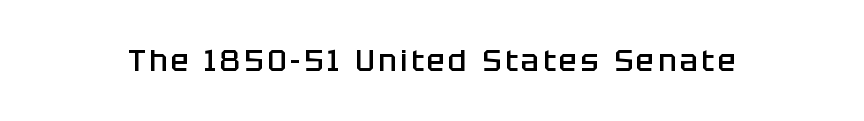
Q: Is the text bold? A: Semi-bold.
Q: Is the text italic (slanted)? A: No, it is upright.
Q: Is the typeface a serif or a sans-serif typeface? A: Sans-serif.
Q: Is the text underlined? A: No.
Q: Width (condensed, normal, or wide)? A: Normal.
Q: Stroke contrast? A: Low.
Q: x-height? A: Large.
Q: Monospaced? A: No.
